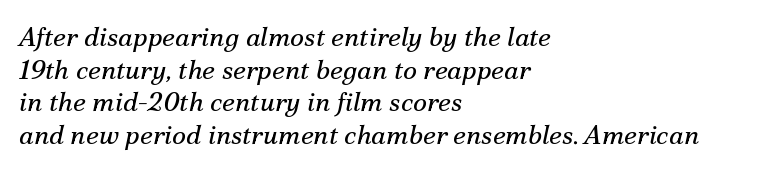
{"italic": "yes", "lean": "right", "slant_degrees": 12, "bold": "no", "underline": "no", "align": "left", "line_spacing_ratio": 1.21, "letter_spacing": "normal", "letter_spacing_em": 0.0, "glyph_px": 27}
